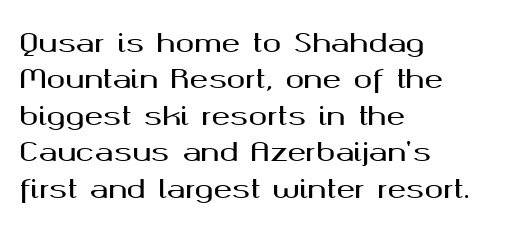
The image shows 25 px text type, upright; set left-aligned, normal line spacing (1.46x), normal letter spacing, not underlined.
